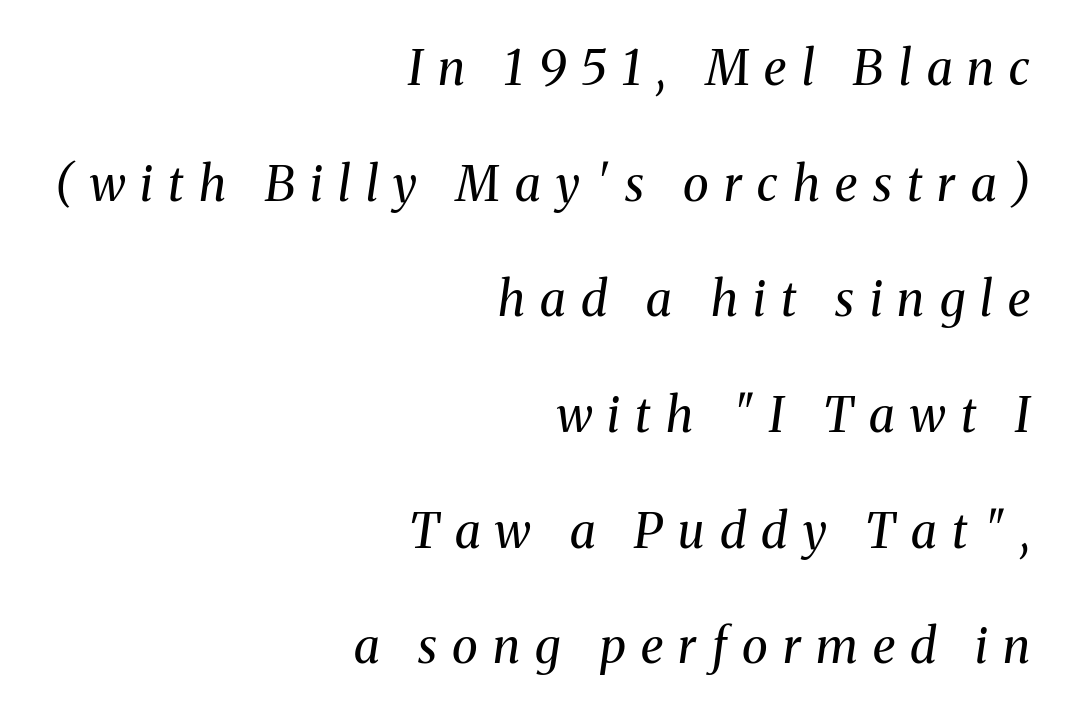
A typesetter would mark this as italic. Ink coverage per letter is moderate at most. The setting favours the right margin, as signatures and pull-quotes sometimes do. The horizontal fit of the characters is loose and conspicuously gappy. The characters display serif detailing at their extremities. The rendering uses natural spacing where letterforms have individual widths.
